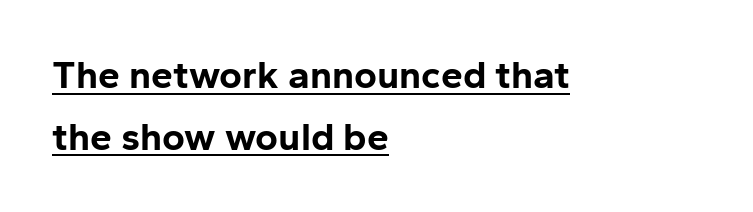
Q: Is the text bold? A: Yes.
Q: Is the text italic (slanted)? A: No, it is upright.
Q: Is the typeface a serif or a sans-serif typeface? A: Sans-serif.
Q: Is the text underlined? A: Yes.
Q: How is the paragraph aligned? A: Left-aligned.
Q: Is the spacing between letters normal or unusually wide? A: Normal.
Q: Is the spacing between lines tight, normal or loose? A: Normal.
Q: Width (condensed, normal, or wide)? A: Normal.
Q: Stroke contrast? A: Low.
Q: x-height? A: Medium.
Q: Monospaced? A: No.
